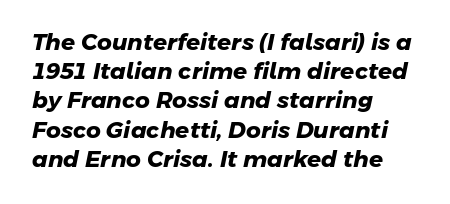
The foot of each line stays bare and open. The glyphs have the mass of a bold cut. This block has exactly the height ordinary leading produces. What stands out about the letter spacing? Nothing — it is the standard amount. In CSS terms this would be text-align: left.
